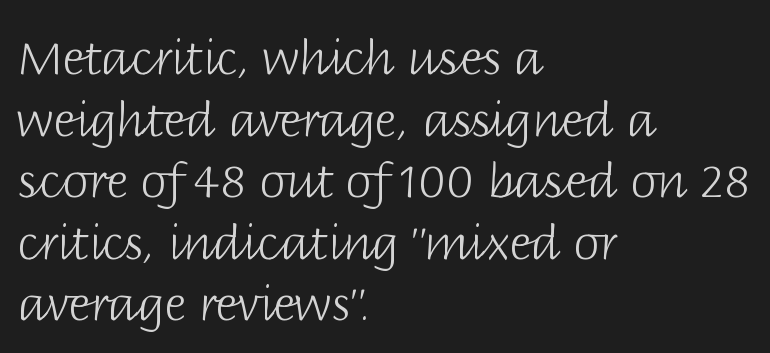
The image shows 47 px light sans-serif type, upright; set left-aligned, normal line spacing (1.31x), normal letter spacing, not underlined; low stroke contrast and a large x-height.
